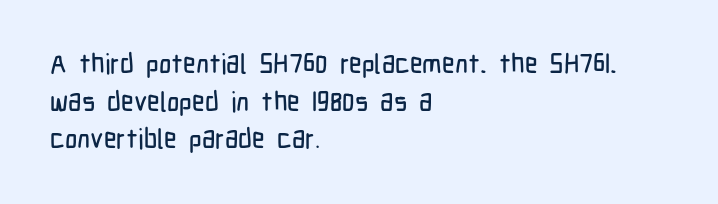
Q: Is the text italic (slanted)? A: No, it is upright.
Q: Is the text underlined? A: No.
Q: How is the paragraph aligned? A: Left-aligned.
Q: Is the spacing between letters normal or unusually wide? A: Normal.
Q: Is the spacing between lines tight, normal or loose? A: Normal.
